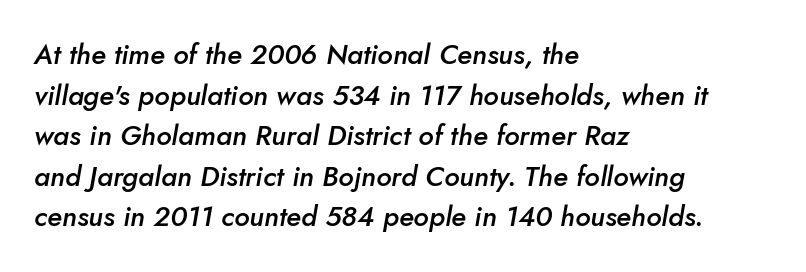
{"italic": "yes", "lean": "right", "slant_degrees": 10, "bold": "semi", "weight": "semibold", "width": "normal", "stroke_contrast": "low", "x_height": "small", "monospaced": "no", "underline": "no", "align": "left", "line_spacing": "normal", "line_spacing_ratio": 1.45, "letter_spacing": "normal", "letter_spacing_em": 0.0, "glyph_px": 28}
